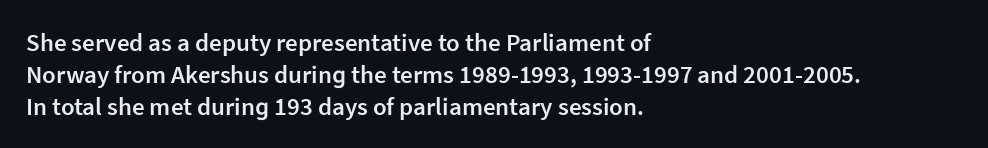
Q: Is the text bold? A: Semi-bold.
Q: Is the text italic (slanted)? A: No, it is upright.
Q: Is the text underlined? A: No.
Q: How is the paragraph aligned? A: Left-aligned.
Q: Is the spacing between letters normal or unusually wide? A: Normal.
Q: Is the spacing between lines tight, normal or loose? A: Normal.
